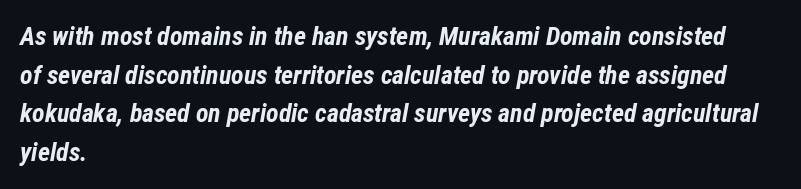
{"italic": "yes", "lean": "right", "slant_degrees": 12, "bold": "yes", "underline": "no", "align": "left", "line_spacing": "normal", "line_spacing_ratio": 1.49, "letter_spacing": "normal", "letter_spacing_em": 0.0, "glyph_px": 26}
